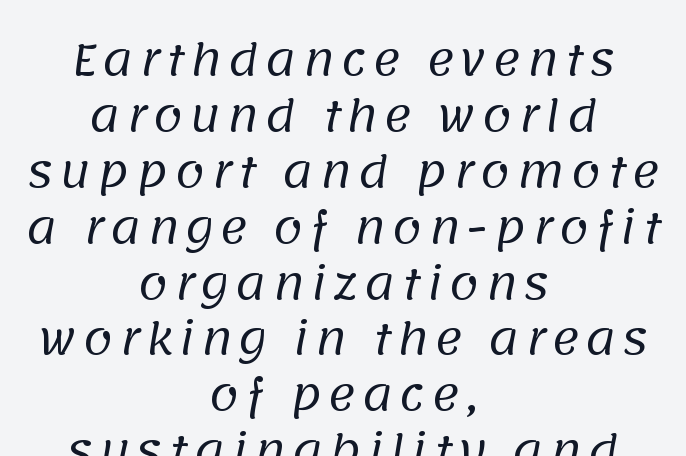
The image shows 43 px regular-weight sans-serif type; set centered, normal line spacing (1.3x), not underlined; low stroke contrast and a large x-height.
